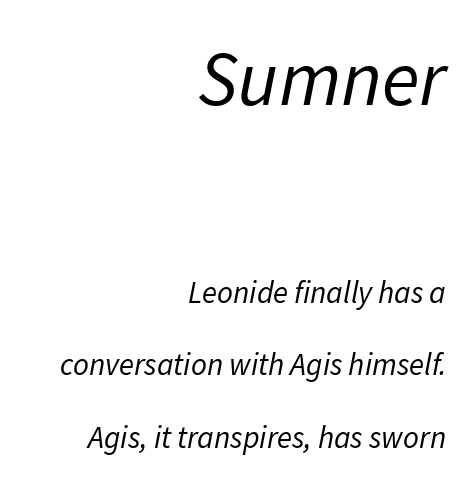
Q: Is the text bold? A: No.
Q: Is the text italic (slanted)? A: Yes, it leans right by about 11 degrees.
Q: Is the text underlined? A: No.
Q: How is the paragraph aligned? A: Right-aligned.
Q: Is the spacing between letters normal or unusually wide? A: Normal.
Q: Is the spacing between lines tight, normal or loose? A: Loose.
Q: Which block of text is set in a larger size, the first (top) or the second (bottom)? A: The first (top) one.
Q: Width (condensed, normal, or wide)? A: Normal.
Q: Stroke contrast? A: Low.
Q: x-height? A: Medium.
Q: Monospaced? A: No.
